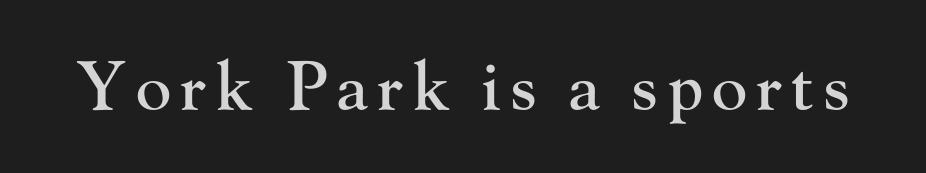
This sample uses a serif face. Note the varied advance widths — an 'i' is clearly narrower than an 'm'. Decoration check: the copy has no underline. Every character sits straight up, as roman type does.
